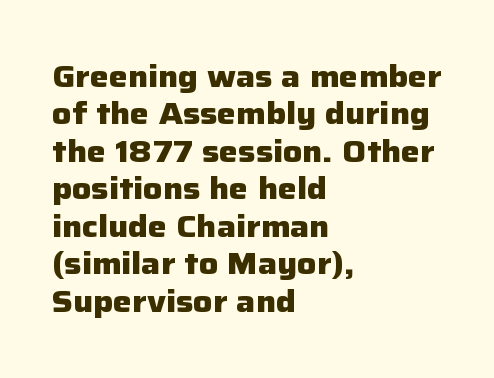
Strokes here are thick enough to call this a true bold. Compared with a centered layout, this one pins lines to the left instead. Examine the stroke ends and you'll find no serifs. Vertical spacing — default.
